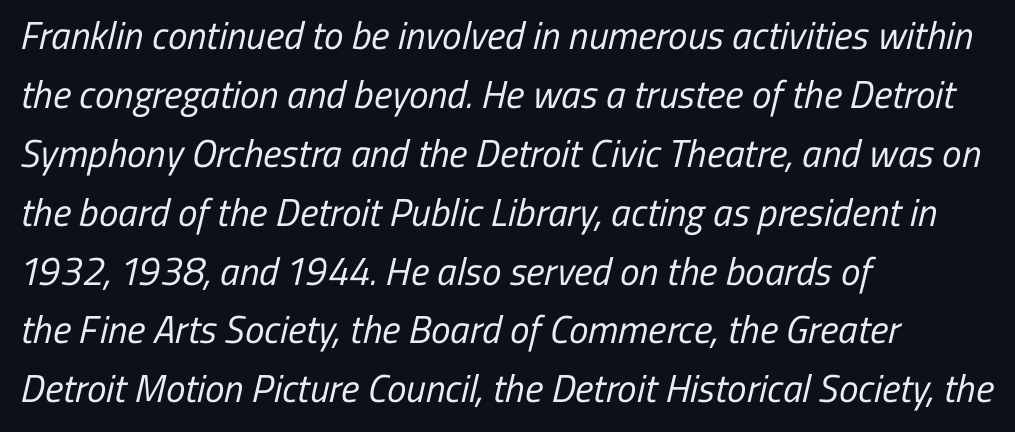
{"serif": "no", "bold": "no", "weight": "regular", "width": "condensed", "stroke_contrast": "low", "x_height": "medium", "monospaced": "no", "underline": "no", "align": "left", "line_spacing": "normal", "line_spacing_ratio": 1.51, "letter_spacing": "normal", "letter_spacing_em": 0.0, "glyph_px": 39}
